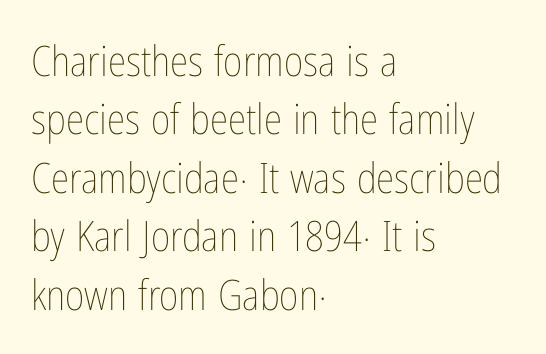
The image shows 42 px thin, condensed type, upright; set left-aligned, normal line spacing (1.39x), normal letter spacing, not underlined; low stroke contrast and a medium x-height.
